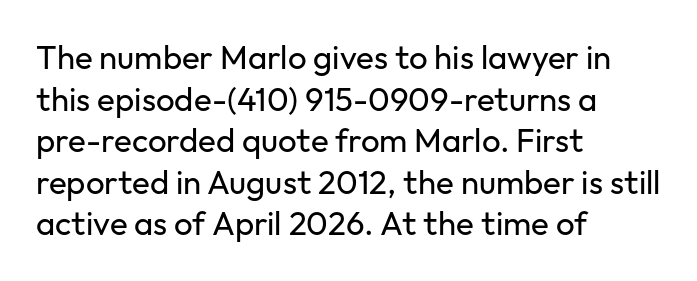
Q: Is the text bold? A: No.
Q: Is the text italic (slanted)? A: No, it is upright.
Q: Is the typeface a serif or a sans-serif typeface? A: Sans-serif.
Q: Is the text underlined? A: No.
Q: How is the paragraph aligned? A: Left-aligned.
Q: Is the spacing between letters normal or unusually wide? A: Normal.
Q: Is the spacing between lines tight, normal or loose? A: Normal.
Q: Width (condensed, normal, or wide)? A: Normal.
Q: Stroke contrast? A: Low.
Q: x-height? A: Medium.
Q: Monospaced? A: No.
